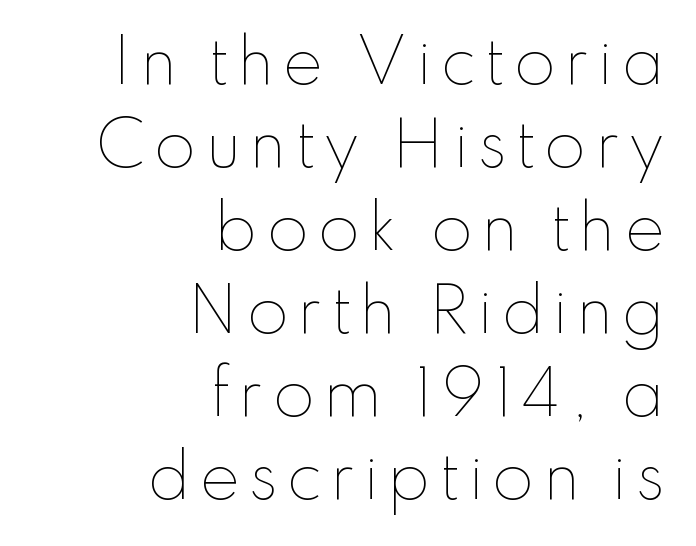
The image shows 61 px thin type, upright; set right-aligned, normal line spacing (1.36x), not underlined; low stroke contrast and a small x-height.
